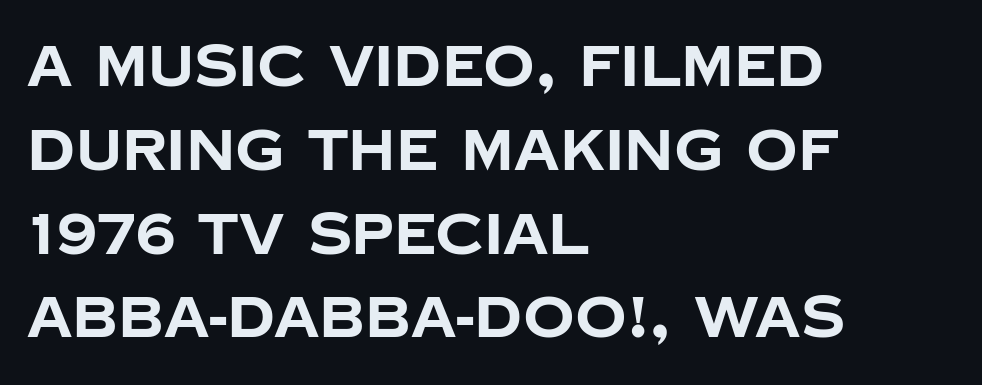
The image shows 57 px bold sans-serif type, upright; set left-aligned, normal line spacing (1.47x), normal letter spacing, not underlined; low stroke contrast and a large x-height.
